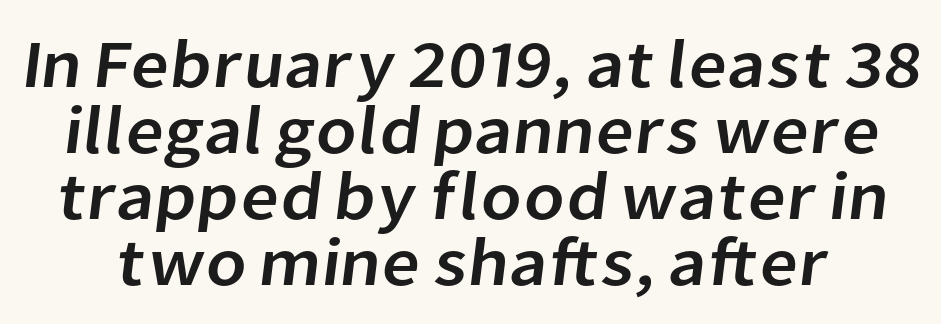
Q: Is the typeface a serif or a sans-serif typeface? A: Sans-serif.
Q: Is the text underlined? A: No.
Q: Is the spacing between letters normal or unusually wide? A: Normal.
Q: Is the spacing between lines tight, normal or loose? A: Tight.
Q: Width (condensed, normal, or wide)? A: Normal.
Q: Stroke contrast? A: Low.
Q: x-height? A: Medium.
Q: Monospaced? A: No.
